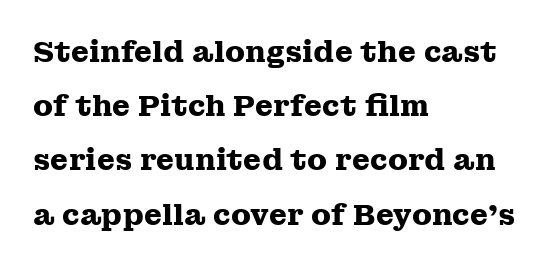
Plain, unruled lines of type. The rag falls on the right side of this text block. The horizontal fit of the characters is conventional and even. These lines carry a lot of weight — the face is fully bold.
